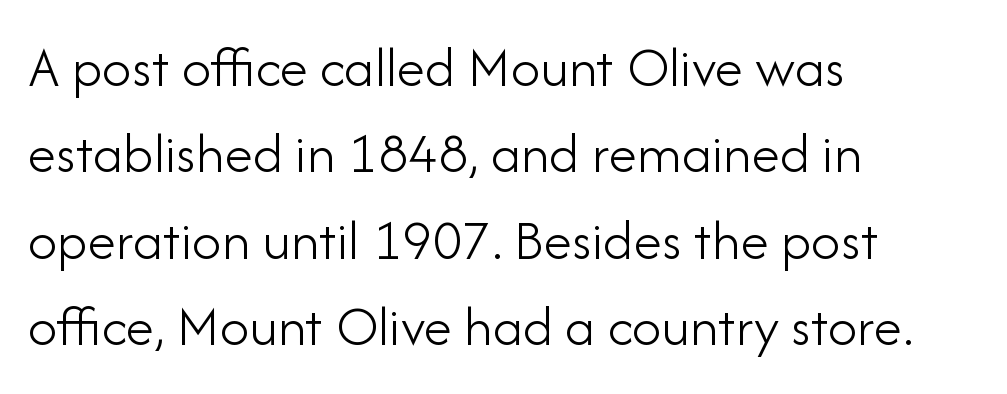
Compared with typical paragraphs, the rows here are spaced about the same. Spacing verdict: proportional, widths tailored to each character. Check where the strokes stop: nothing finishes them off — pure sans. These lines are set flush left with a ragged right edge.
